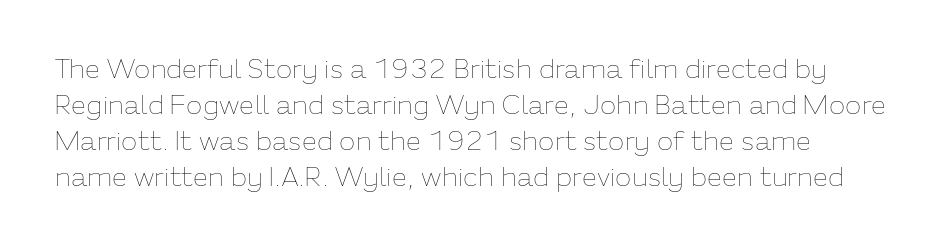
Nope, not italic — everything's standing straight. Only glyphs here, with clear space below each row. This rendering leaves character spacing at its baseline value. The lines sit at an ordinary, default distance from one another. Ink coverage per letter is moderate at most.
